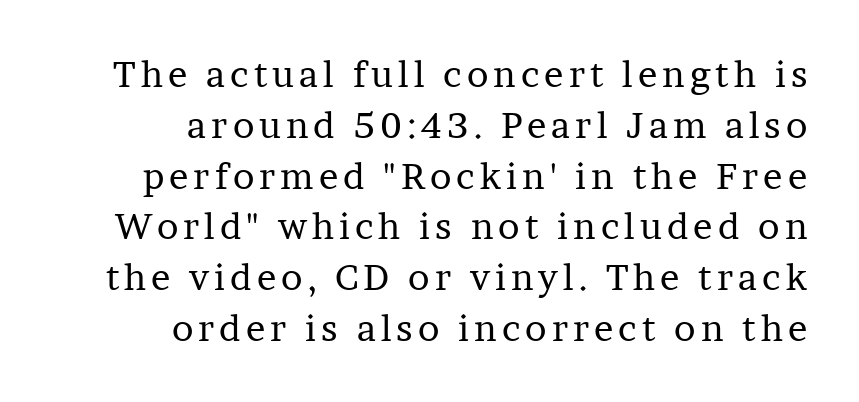
{"serif": "yes", "italic": "no", "bold": "no", "weight": "regular", "width": "normal", "stroke_contrast": "low", "x_height": "medium", "monospaced": "no", "underline": "no", "align": "right", "line_spacing": "normal", "line_spacing_ratio": 1.41, "glyph_px": 36}
